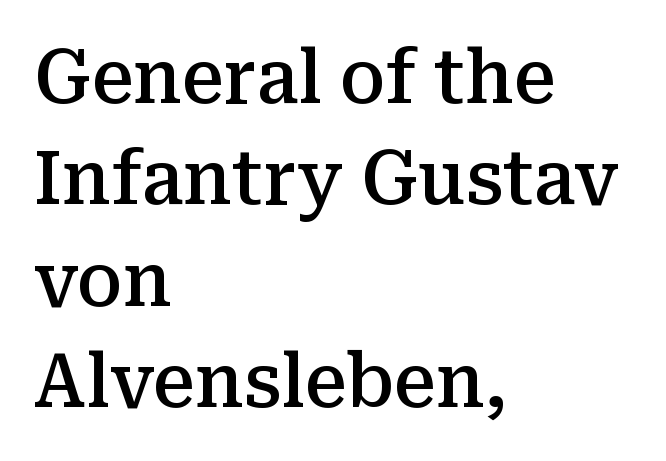
{"serif": "yes", "italic": "no", "bold": "semi", "weight": "semibold", "width": "normal", "stroke_contrast": "medium", "x_height": "medium", "monospaced": "no", "underline": "no", "align": "left", "line_spacing": "normal", "line_spacing_ratio": 1.37, "letter_spacing": "normal", "letter_spacing_em": 0.0, "glyph_px": 74}
